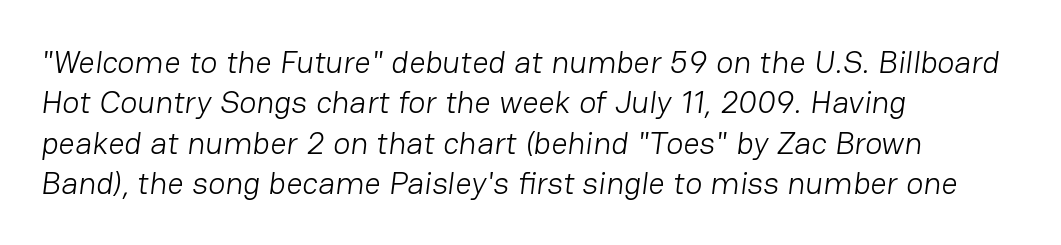
{"serif": "no", "bold": "no", "weight": "light", "width": "normal", "stroke_contrast": "low", "x_height": "medium", "monospaced": "no", "underline": "no", "align": "left", "line_spacing": "normal", "line_spacing_ratio": 1.26, "letter_spacing": "normal", "letter_spacing_em": 0.0, "glyph_px": 32}
